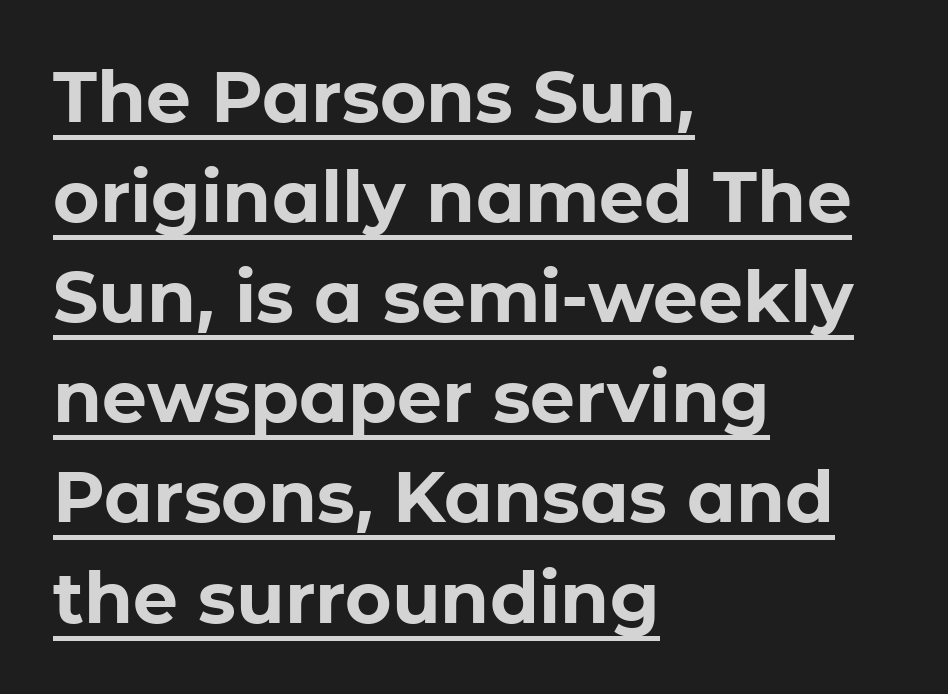
{"serif": "no", "italic": "no", "bold": "yes", "weight": "bold", "width": "normal", "stroke_contrast": "low", "x_height": "medium", "monospaced": "no", "underline": "yes", "align": "left", "line_spacing": "normal", "line_spacing_ratio": 1.41, "letter_spacing": "normal", "letter_spacing_em": 0.0, "glyph_px": 71}
